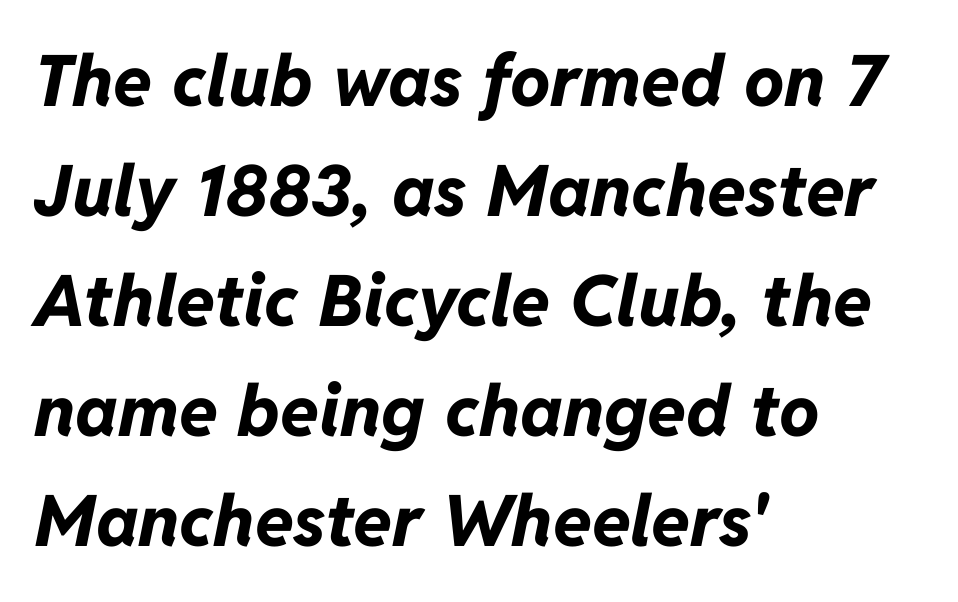
The image shows 71 px bold type, italic (leaning right); set left-aligned, normal line spacing (1.55x), normal letter spacing, not underlined; low stroke contrast and a medium x-height.
